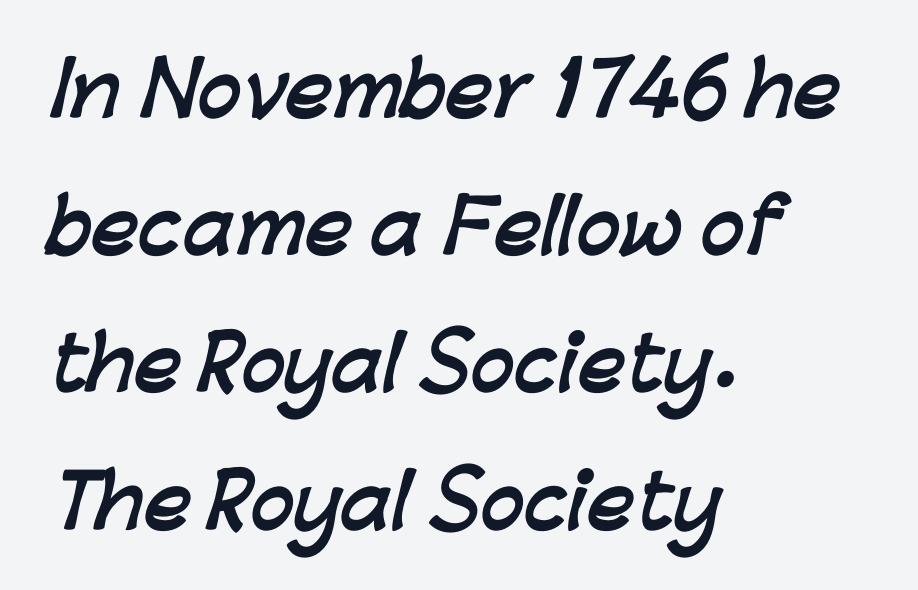
{"serif": "no", "bold": "yes", "weight": "semibold", "width": "normal", "stroke_contrast": "low", "x_height": "medium", "monospaced": "no", "underline": "no", "align": "left", "line_spacing_ratio": 1.88, "letter_spacing": "normal", "letter_spacing_em": 0.0, "glyph_px": 73}
